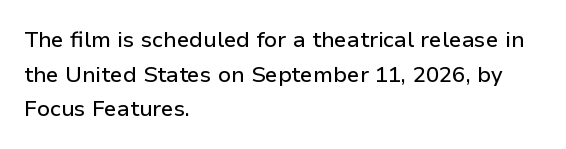
{"italic": "no", "underline": "no", "align": "left", "line_spacing": "normal", "line_spacing_ratio": 1.57, "letter_spacing": "normal", "letter_spacing_em": 0.0, "glyph_px": 22}
